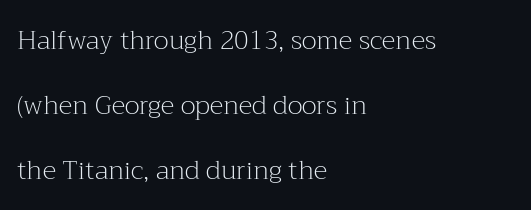
Q: Is the text bold? A: No.
Q: Is the text italic (slanted)? A: No, it is upright.
Q: Is the text underlined? A: No.
Q: How is the paragraph aligned? A: Left-aligned.
Q: Is the spacing between letters normal or unusually wide? A: Normal.
Q: Is the spacing between lines tight, normal or loose? A: Loose.
